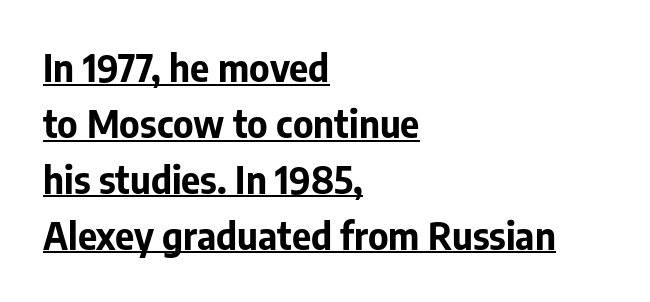
The passage shown is typed in a proportional face where columns would drift. You'd pick this weight for a headline — it's a proper bold. Posture: upright roman. Line spacing here is normal. Look at the tracking — it's just the regular setting, nothing added.
